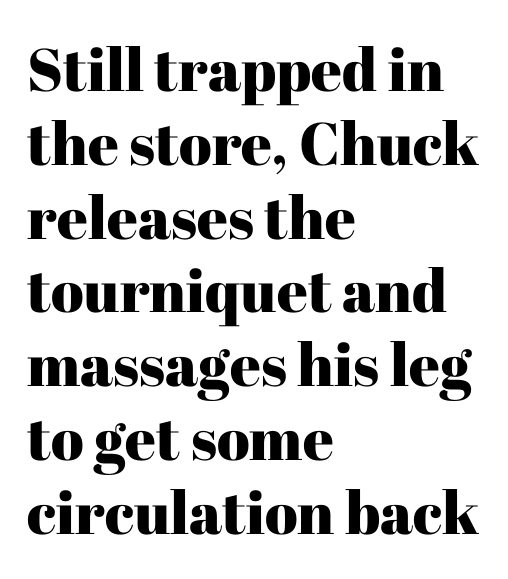
{"serif": "yes", "italic": "no", "width": "normal", "stroke_contrast": "high", "x_height": "medium", "monospaced": "no", "underline": "no", "align": "left", "line_spacing_ratio": 1.23, "letter_spacing": "normal", "letter_spacing_em": 0.0, "glyph_px": 60}
